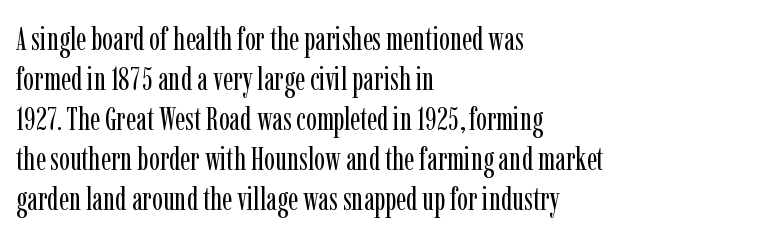
The image shows 32 px regular-weight, condensed serif type, upright; set left-aligned, normal line spacing (1.25x), normal letter spacing, not underlined; low stroke contrast and a medium x-height.
